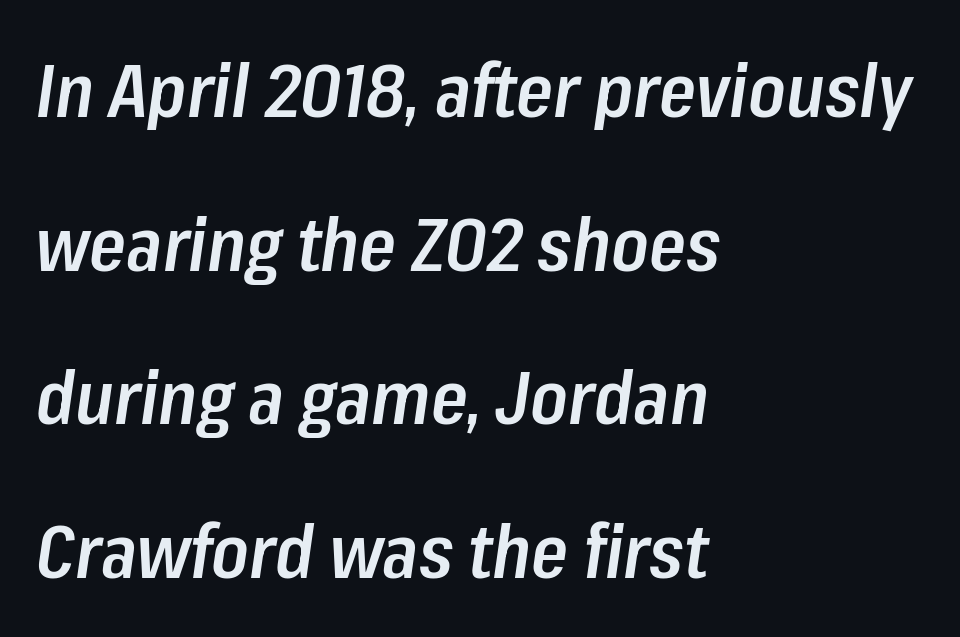
{"italic": "yes", "lean": "right", "slant_degrees": 8, "bold": "semi", "weight": "semibold", "width": "condensed", "stroke_contrast": "low", "x_height": "medium", "monospaced": "no", "underline": "no", "align": "left", "line_spacing": "loose", "line_spacing_ratio": 2.05, "letter_spacing": "normal", "letter_spacing_em": 0.0, "glyph_px": 75}
